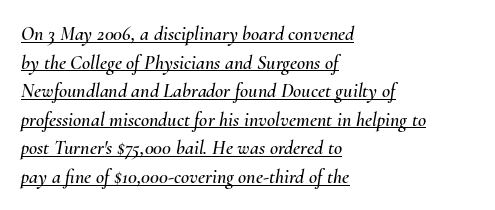
Q: Is the text italic (slanted)? A: Yes, it leans right by about 10 degrees.
Q: Is the text underlined? A: Yes.
Q: How is the paragraph aligned? A: Left-aligned.
Q: Is the spacing between letters normal or unusually wide? A: Normal.
Q: Is the spacing between lines tight, normal or loose? A: Normal.
